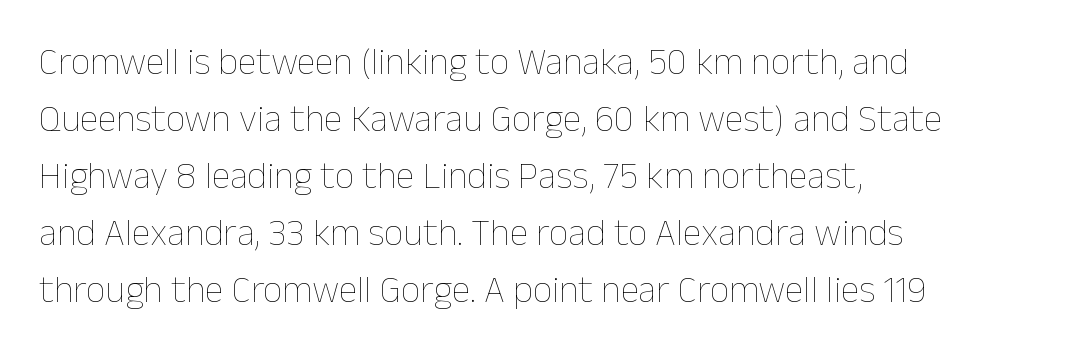
{"italic": "no", "bold": "no", "weight": "thin", "width": "normal", "stroke_contrast": "low", "x_height": "medium", "monospaced": "no", "underline": "no", "align": "left", "line_spacing": "normal", "line_spacing_ratio": 1.5, "letter_spacing": "normal", "letter_spacing_em": 0.0, "glyph_px": 38}
